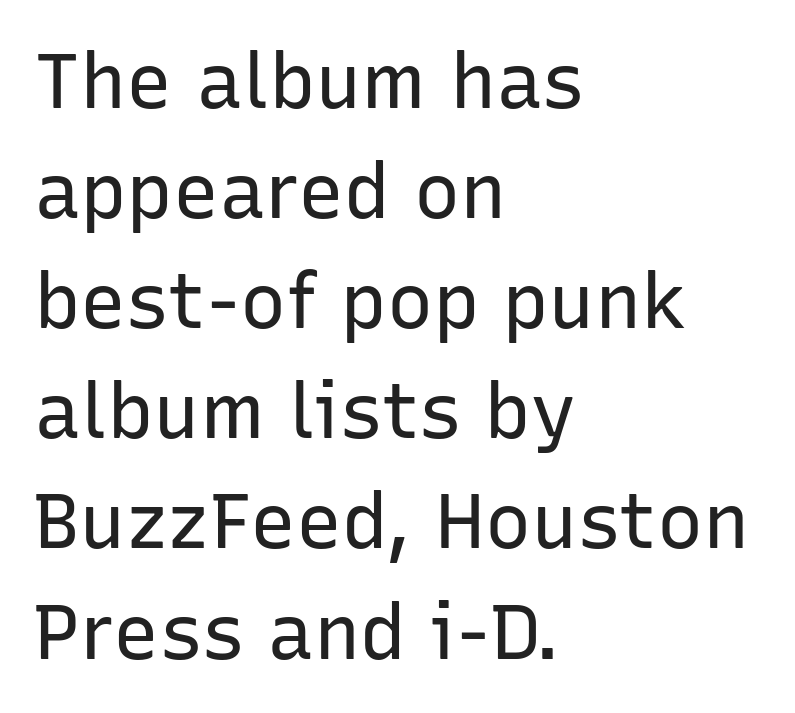
{"serif": "no", "italic": "no", "bold": "no", "weight": "regular", "width": "normal", "stroke_contrast": "low", "x_height": "medium", "monospaced": "no", "underline": "no", "align": "left", "line_spacing": "normal", "line_spacing_ratio": 1.43, "letter_spacing": "normal", "letter_spacing_em": 0.0, "glyph_px": 77}
